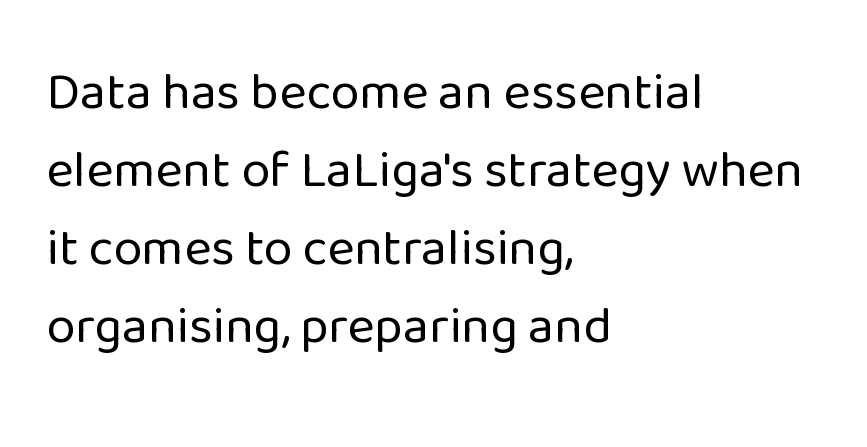
Q: Is the text bold? A: No.
Q: Is the text italic (slanted)? A: No, it is upright.
Q: Is the typeface a serif or a sans-serif typeface? A: Sans-serif.
Q: Is the text underlined? A: No.
Q: How is the paragraph aligned? A: Left-aligned.
Q: Is the spacing between letters normal or unusually wide? A: Normal.
Q: Is the spacing between lines tight, normal or loose? A: Normal.
Q: Width (condensed, normal, or wide)? A: Normal.
Q: Stroke contrast? A: Low.
Q: x-height? A: Medium.
Q: Monospaced? A: No.
